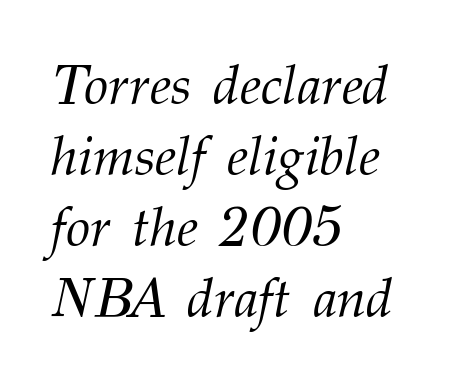
Q: Is the text bold? A: No.
Q: Is the text italic (slanted)? A: Yes, it leans right by about 12 degrees.
Q: Is the typeface a serif or a sans-serif typeface? A: Serif.
Q: Is the text underlined? A: No.
Q: How is the paragraph aligned? A: Left-aligned.
Q: Is the spacing between letters normal or unusually wide? A: Normal.
Q: Is the spacing between lines tight, normal or loose? A: Normal.
Q: Width (condensed, normal, or wide)? A: Normal.
Q: Stroke contrast? A: Medium.
Q: x-height? A: Medium.
Q: Monospaced? A: No.
